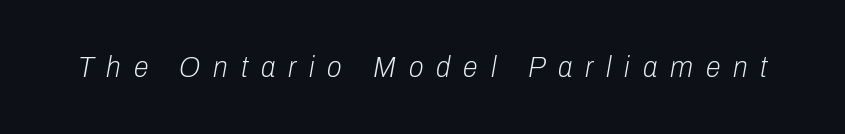
Q: Is the text bold? A: No.
Q: Is the text italic (slanted)? A: Yes, it leans right by about 10 degrees.
Q: Is the text underlined? A: No.
Q: Is the spacing between letters normal or unusually wide? A: Unusually wide.
Q: Width (condensed, normal, or wide)? A: Condensed.
Q: Stroke contrast? A: Low.
Q: x-height? A: Medium.
Q: Monospaced? A: No.
